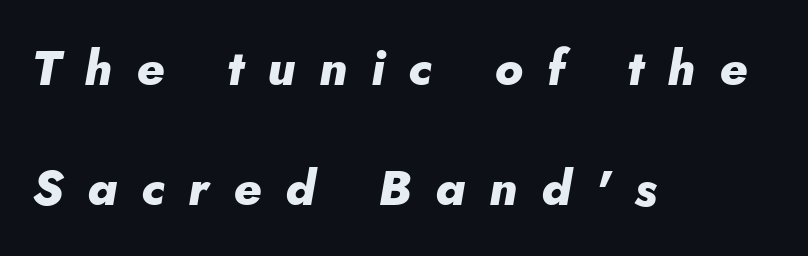
Q: Is the text bold? A: Yes.
Q: Is the text italic (slanted)? A: Yes, it leans right by about 10 degrees.
Q: Is the text underlined? A: No.
Q: How is the paragraph aligned? A: Left-aligned.
Q: Is the spacing between letters normal or unusually wide? A: Unusually wide.
Q: Is the spacing between lines tight, normal or loose? A: Loose.
Q: Width (condensed, normal, or wide)? A: Normal.
Q: Stroke contrast? A: Low.
Q: x-height? A: Small.
Q: Monospaced? A: No.
